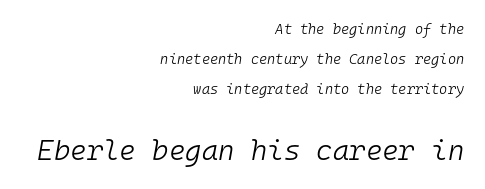
Size contrast runs from small at the top to large at the bottom. No letter is thick-stroked: the sample isn't bold. The face used here is monospaced, like something from a code editor. A typesetter would call this zero additional tracking.
